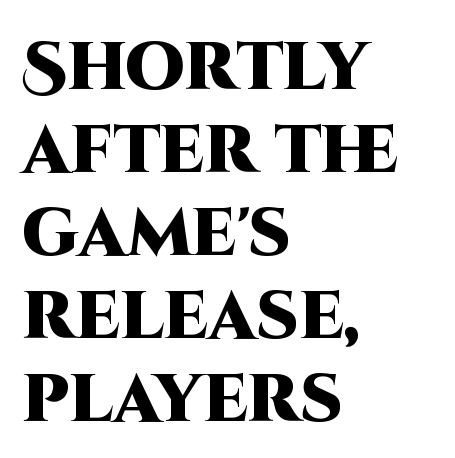
{"serif": "no", "italic": "no", "bold": "yes", "weight": "heavy", "width": "normal", "stroke_contrast": "high", "x_height": "large", "monospaced": "no", "underline": "no", "align": "left", "line_spacing_ratio": 1.24, "letter_spacing": "normal", "letter_spacing_em": 0.0, "glyph_px": 67}
